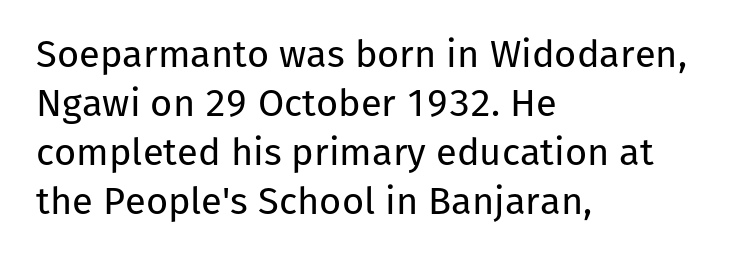
Q: Is the text bold? A: No.
Q: Is the text italic (slanted)? A: No, it is upright.
Q: Is the typeface a serif or a sans-serif typeface? A: Sans-serif.
Q: Is the text underlined? A: No.
Q: How is the paragraph aligned? A: Left-aligned.
Q: Is the spacing between letters normal or unusually wide? A: Normal.
Q: Is the spacing between lines tight, normal or loose? A: Normal.
Q: Width (condensed, normal, or wide)? A: Normal.
Q: Stroke contrast? A: Low.
Q: x-height? A: Medium.
Q: Monospaced? A: No.
